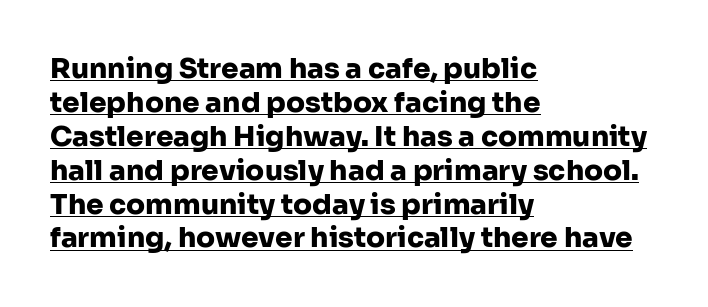
Spacing verdict: proportional, widths tailored to each character. Typeset ragged right — the left edge is the straight one. Thick stems and heavy bowls — unmistakably bold. The passage shown is typeset with a sans-serif family. Compared with typical body copy, the letter spacing here is the same. Quick note: underline on.
